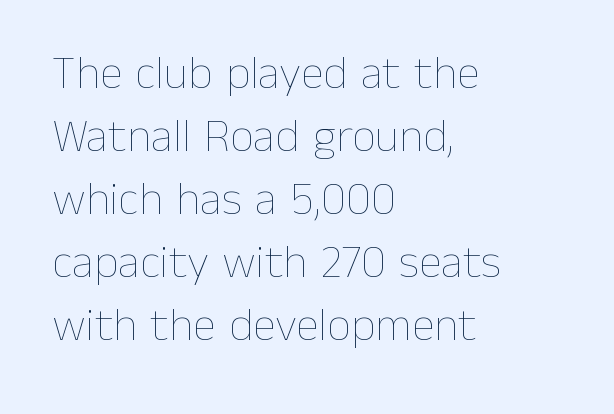
The image shows 47 px thin type, upright; set left-aligned, normal line spacing (1.34x), normal letter spacing, not underlined; low stroke contrast and a medium x-height.
